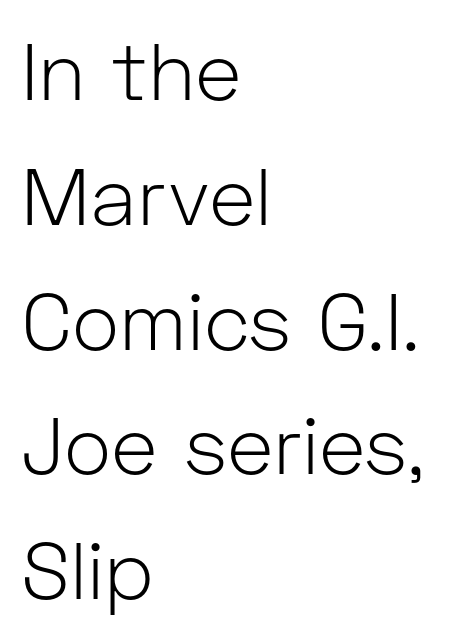
Q: Is the text bold? A: No.
Q: Is the text italic (slanted)? A: No, it is upright.
Q: Is the typeface a serif or a sans-serif typeface? A: Sans-serif.
Q: Is the text underlined? A: No.
Q: How is the paragraph aligned? A: Left-aligned.
Q: Is the spacing between letters normal or unusually wide? A: Normal.
Q: Is the spacing between lines tight, normal or loose? A: Normal.
Q: Width (condensed, normal, or wide)? A: Normal.
Q: Stroke contrast? A: Low.
Q: x-height? A: Medium.
Q: Monospaced? A: No.
